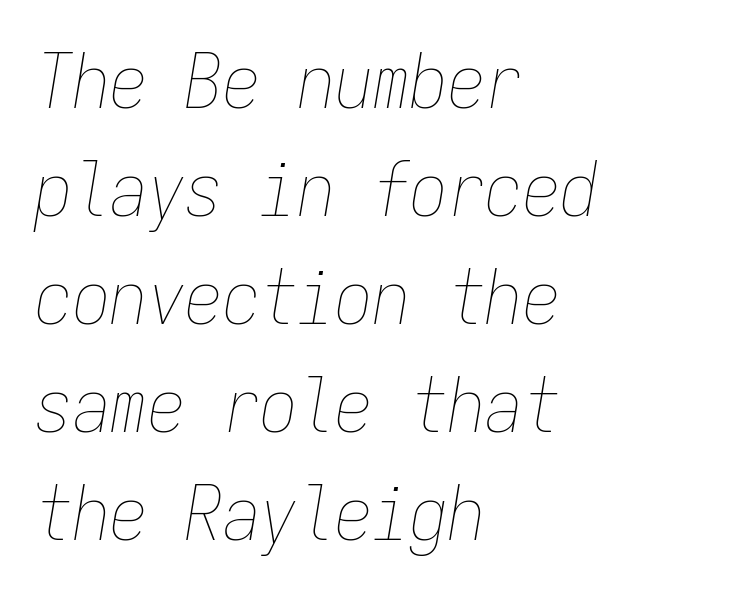
{"italic": "yes", "lean": "right", "slant_degrees": 9, "bold": "no", "weight": "thin", "width": "condensed", "stroke_contrast": "low", "x_height": "medium", "monospaced": "yes", "underline": "no", "align": "left", "line_spacing": "normal", "line_spacing_ratio": 1.44, "letter_spacing": "normal", "letter_spacing_em": 0.0, "glyph_px": 75}
